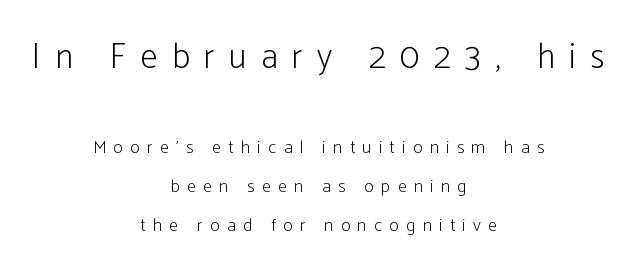
{"serif": "no", "italic": "no", "bold": "no", "weight": "light", "width": "condensed", "stroke_contrast": "low", "x_height": "medium", "monospaced": "no", "underline": "no", "align": "center", "line_spacing": "loose", "line_spacing_ratio": 2.17, "letter_spacing": "wide", "letter_spacing_em": 0.41, "larger_block": "first", "size_ratio": 1.94, "glyph_px": 35}
